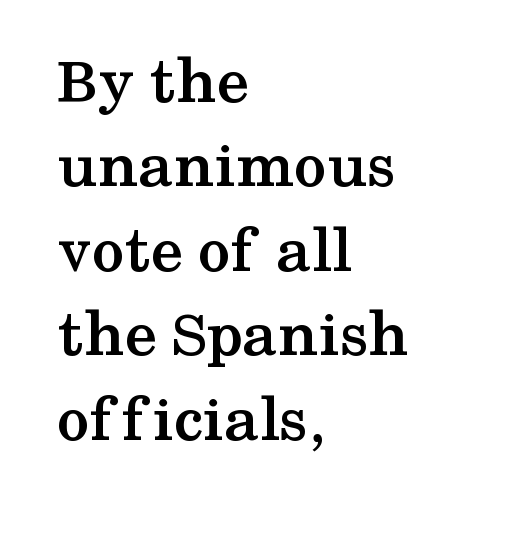
The image shows 66 px semibold, wide serif type, upright; set left-aligned, normal line spacing (1.28x), normal letter spacing, not underlined; medium stroke contrast and a medium x-height.
